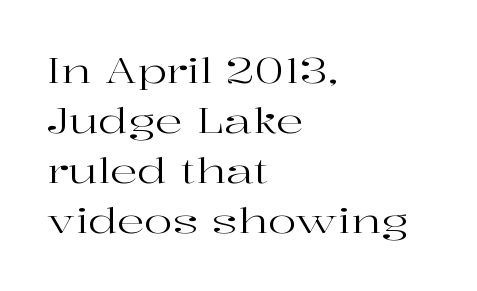
{"serif": "yes", "italic": "no", "bold": "no", "weight": "regular", "width": "wide", "stroke_contrast": "high", "x_height": "medium", "monospaced": "no", "underline": "no", "align": "left", "line_spacing": "normal", "line_spacing_ratio": 1.47, "letter_spacing": "normal", "letter_spacing_em": 0.0, "glyph_px": 34}
